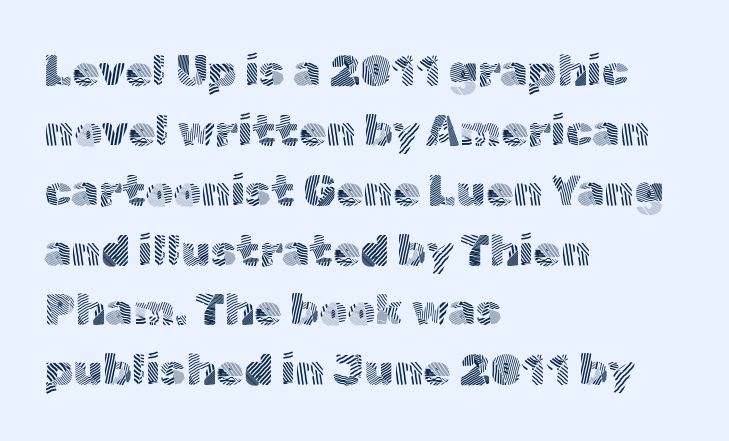
{"serif": "no", "italic": "no", "bold": "no", "weight": "light", "width": "normal", "x_height": "medium", "monospaced": "no", "underline": "no", "align": "left", "line_spacing": "normal", "line_spacing_ratio": 1.36, "letter_spacing": "normal", "letter_spacing_em": 0.0, "glyph_px": 44}
